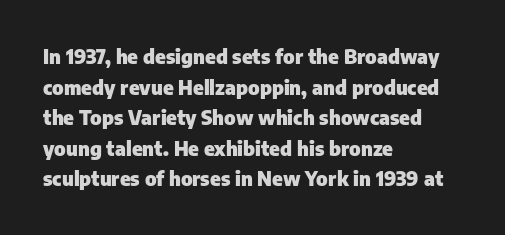
Q: Is the text bold? A: Yes.
Q: Is the text italic (slanted)? A: No, it is upright.
Q: Is the text underlined? A: No.
Q: How is the paragraph aligned? A: Left-aligned.
Q: Is the spacing between letters normal or unusually wide? A: Normal.
Q: Is the spacing between lines tight, normal or loose? A: Normal.
